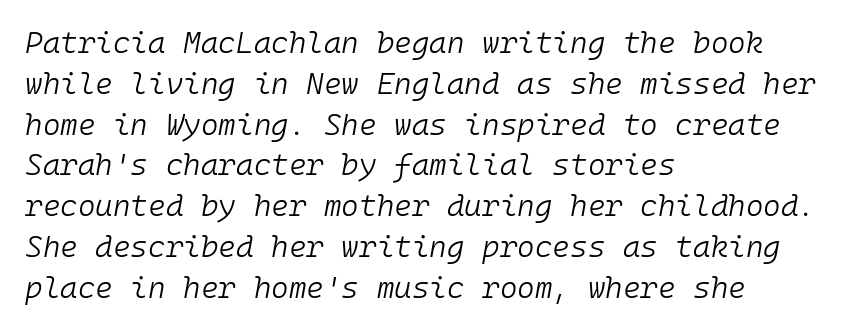
The strokes carry an ordinary text weight at most. This sample uses an oblique cut, with every glyph tilted off the vertical. Horizontal bands of white between lines are of average thickness. Descenders hang freely into open space. One-word summary of the alignment: left. Looks like terminal output: every glyph gets an equal slot.
